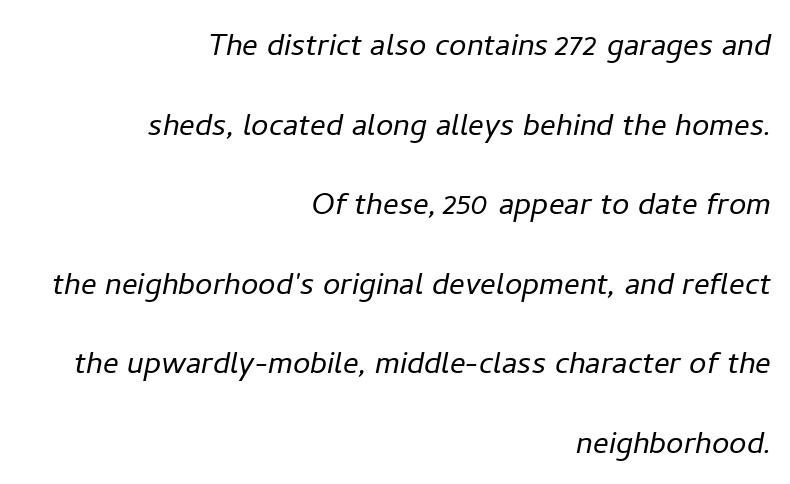
The image shows 39 px light type, italic (leaning right); set right-aligned, loose line spacing (2.04x), normal letter spacing, not underlined; low stroke contrast and a medium x-height.
